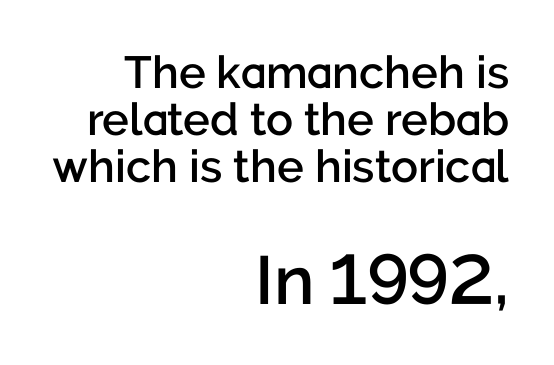
The leading is snug, giving the passage a crowded texture. The emphasis by scale lands on block number two, below. The typesetter chose a ragged-left arrangement here. Quick note: underline off. Typographically, this falls in the sans-serif category. The lettering stays uniformly vertical, giving the passage a roman look.
